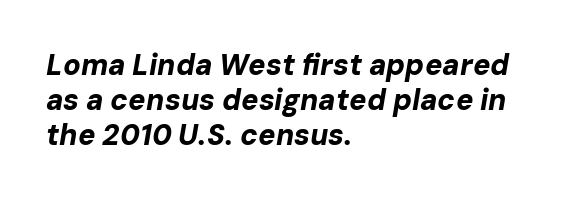
{"italic": "yes", "lean": "right", "slant_degrees": 10, "bold": "yes", "weight": "bold", "width": "normal", "stroke_contrast": "low", "x_height": "medium", "monospaced": "no", "underline": "no", "align": "left", "line_spacing_ratio": 1.2, "letter_spacing": "normal", "letter_spacing_em": 0.0, "glyph_px": 29}
